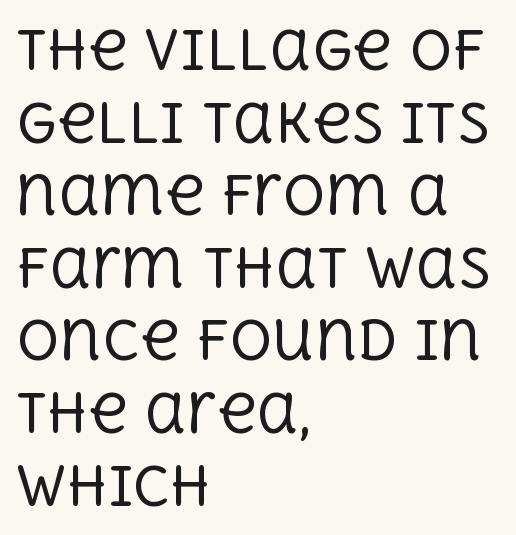
{"serif": "yes", "italic": "no", "bold": "no", "weight": "regular", "width": "normal", "x_height": "large", "monospaced": "no", "underline": "no", "align": "left", "line_spacing": "normal", "line_spacing_ratio": 1.37, "letter_spacing": "normal", "letter_spacing_em": 0.0, "glyph_px": 53}
